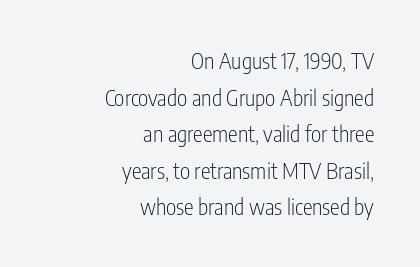
Q: Is the text bold? A: No.
Q: Is the text italic (slanted)? A: No, it is upright.
Q: Is the text underlined? A: No.
Q: How is the paragraph aligned? A: Right-aligned.
Q: Is the spacing between letters normal or unusually wide? A: Normal.
Q: Is the spacing between lines tight, normal or loose? A: Normal.
